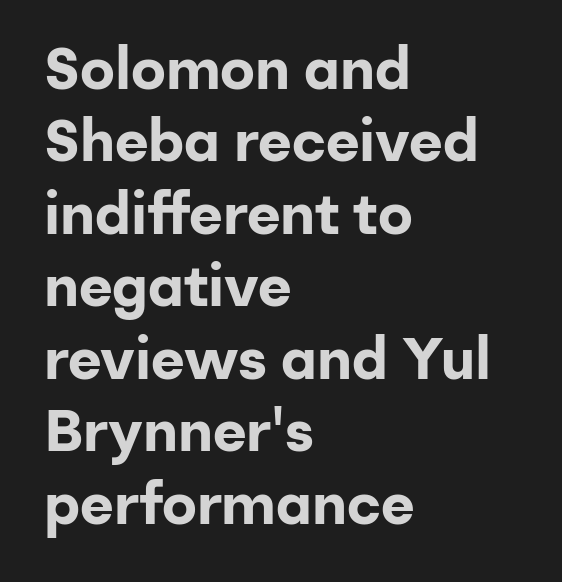
{"serif": "no", "italic": "no", "bold": "yes", "weight": "bold", "width": "normal", "stroke_contrast": "low", "x_height": "medium", "monospaced": "no", "underline": "no", "align": "left", "line_spacing": "normal", "line_spacing_ratio": 1.25, "letter_spacing": "normal", "letter_spacing_em": 0.0, "glyph_px": 58}
